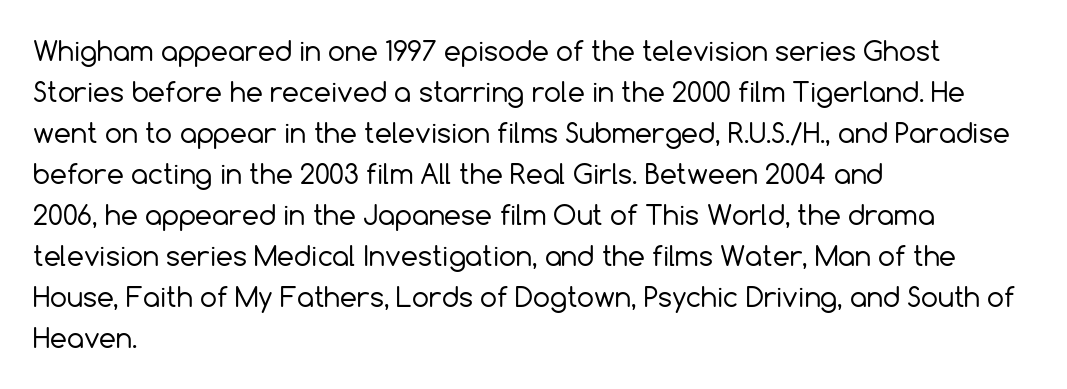
Q: Is the text bold? A: No.
Q: Is the text italic (slanted)? A: No, it is upright.
Q: Is the text underlined? A: No.
Q: How is the paragraph aligned? A: Left-aligned.
Q: Is the spacing between letters normal or unusually wide? A: Normal.
Q: Is the spacing between lines tight, normal or loose? A: Normal.
